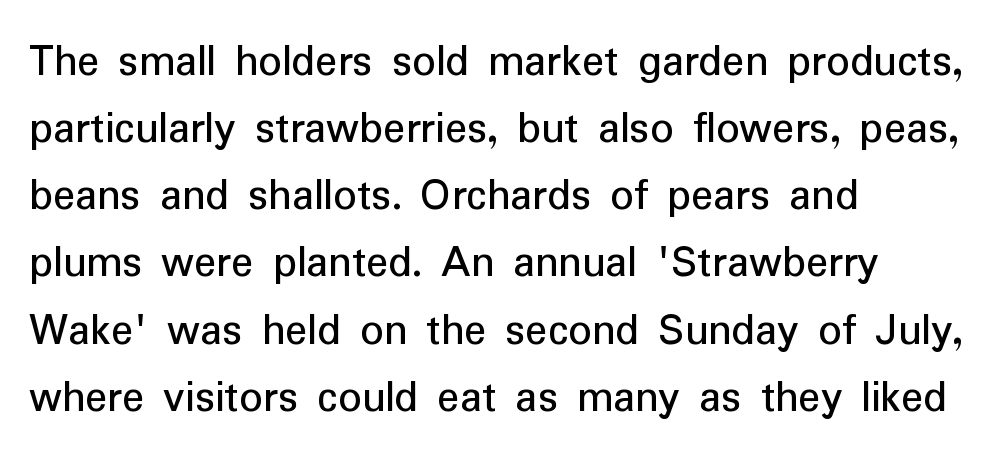
The image shows 46 px regular-weight sans-serif type, upright; set left-aligned, normal line spacing (1.46x), normal letter spacing, not underlined; low stroke contrast and a medium x-height.
